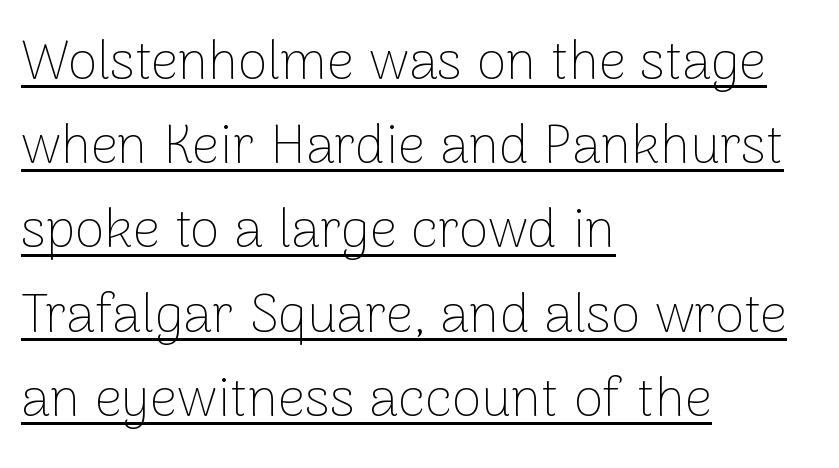
The image shows 54 px thin sans-serif type, upright; set left-aligned, normal line spacing (1.56x), normal letter spacing, underlined; low stroke contrast and a medium x-height.
